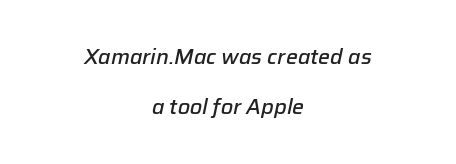
A centered setting, common on invitations and titles, is used for this passage. Rows of type keep a wide berth in the vertical direction. The glyphs look as if they've been sheared to an angle. Look at the stroke-to-counter ratio: somewhat heavy, a semibold.
